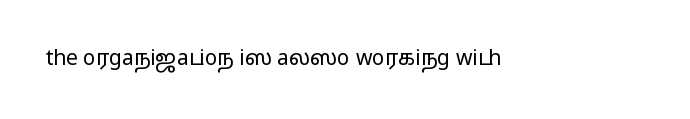
Q: Is the text italic (slanted)? A: No, it is upright.
Q: Is the text underlined? A: No.
Q: Is the spacing between letters normal or unusually wide? A: Normal.
